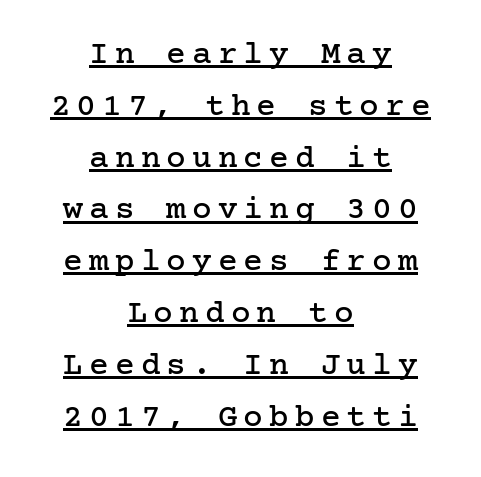
The image shows 33 px serif type, upright; set centered, normal line spacing (1.57x), underlined; low stroke contrast and a medium x-height.
